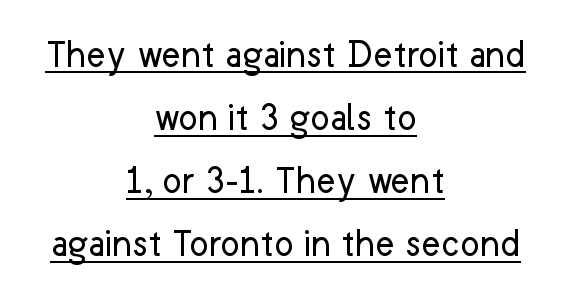
The image shows 41 px regular-weight sans-serif type, upright; set centered, normal line spacing (1.54x), normal letter spacing, underlined; low stroke contrast and a medium x-height.
